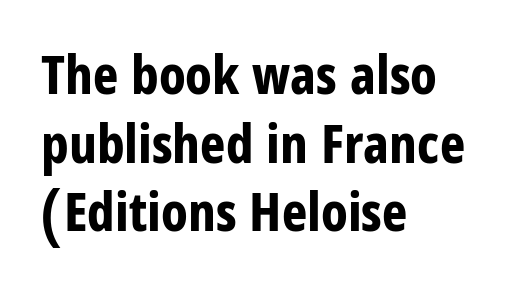
Q: Is the text bold? A: Yes.
Q: Is the text italic (slanted)? A: No, it is upright.
Q: Is the typeface a serif or a sans-serif typeface? A: Sans-serif.
Q: Is the text underlined? A: No.
Q: How is the paragraph aligned? A: Left-aligned.
Q: Is the spacing between letters normal or unusually wide? A: Normal.
Q: Is the spacing between lines tight, normal or loose? A: Normal.
Q: Width (condensed, normal, or wide)? A: Condensed.
Q: Stroke contrast? A: Low.
Q: x-height? A: Large.
Q: Monospaced? A: No.
